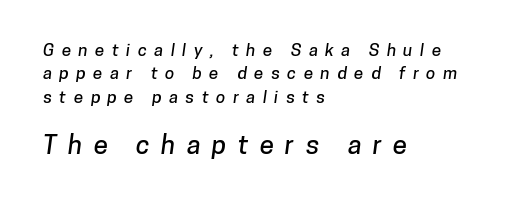
The passage is arranged the way most books set body copy — flush left. Check under the words: just untouched page. Between these two stacked blocks, the lower one wins on size. Display-style spreading of the glyphs; the letterfit is very open. The lines sit at an ordinary, default distance from one another.
